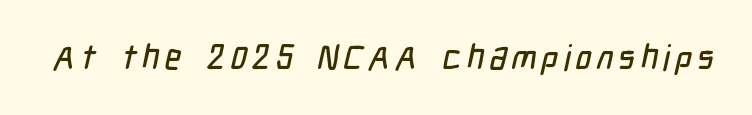
Q: Is the typeface a serif or a sans-serif typeface? A: Sans-serif.
Q: Is the text underlined? A: No.
Q: Width (condensed, normal, or wide)? A: Condensed.
Q: Stroke contrast? A: Low.
Q: x-height? A: Medium.
Q: Monospaced? A: No.
